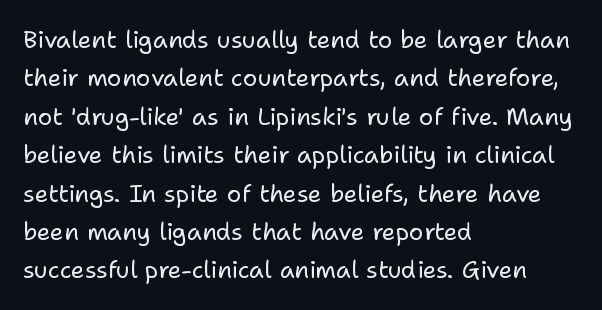
{"italic": "no", "bold": "no", "underline": "no", "align": "left", "line_spacing": "normal", "line_spacing_ratio": 1.6, "letter_spacing": "normal", "letter_spacing_em": 0.0, "glyph_px": 24}
